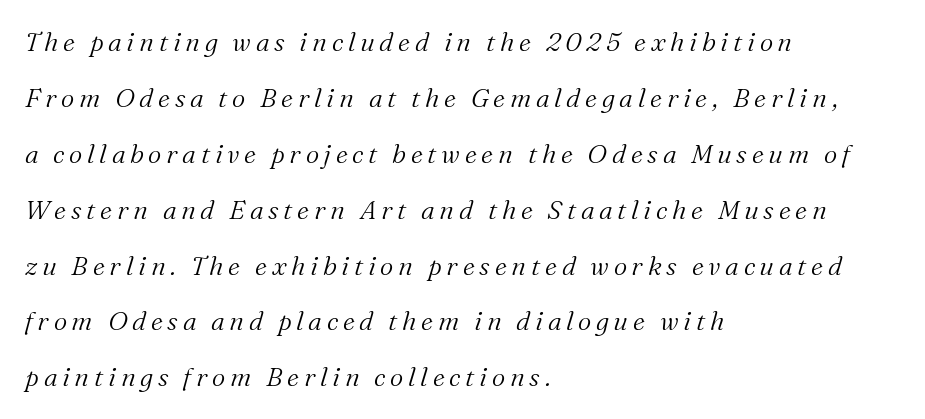
The image shows 26 px text type, italic (leaning right); set left-aligned, loose line spacing (2.15x), not underlined.
